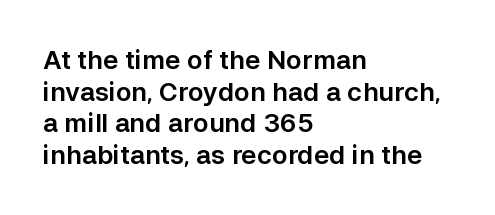
The lettering stays uniformly vertical, giving the passage a roman look. The baseline area is clear. The setting favours the left margin, as ordinary paragraphs usually do. These lines keep a tight, regular rhythm from letter to letter.
